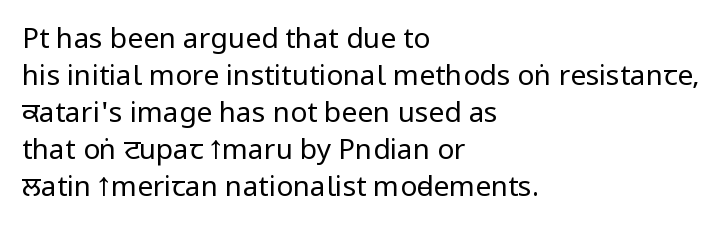
The ragged edge is on the right, which tells us the setting is flush left. Note: no serifs on the glyphs. The rendering uses natural spacing where letterforms have individual widths. Plain, unruled lines of type. No italicization has been applied; the sample stays upright. Interline gaps are of average width in this sample.
